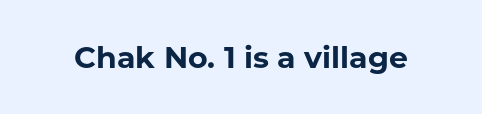
The image shows 30 px bold sans-serif type, upright; set normal letter spacing, not underlined; low stroke contrast and a medium x-height.
